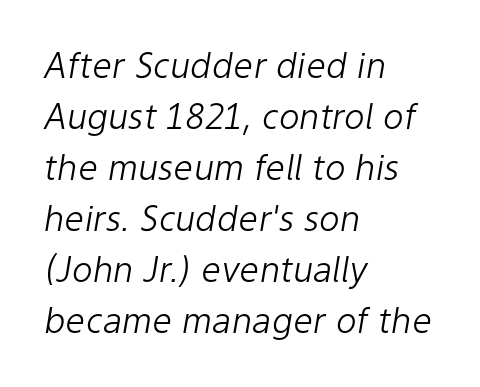
The image shows 35 px light type, italic (leaning right); set left-aligned, normal line spacing (1.46x), normal letter spacing, not underlined; low stroke contrast and a medium x-height.
